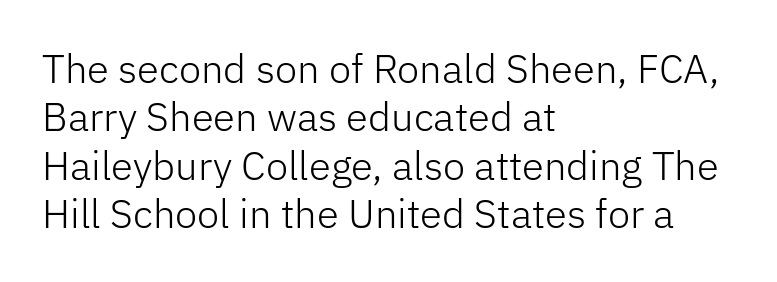
The image shows 40 px light sans-serif type, upright; set left-aligned, line spacing 1.21x, normal letter spacing, not underlined; low stroke contrast and a medium x-height.
